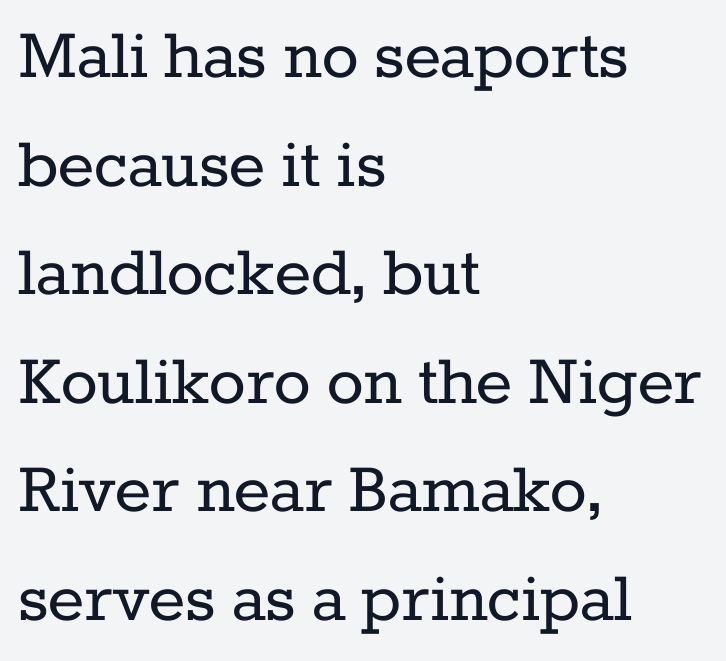
{"serif": "yes", "italic": "no", "bold": "no", "weight": "regular", "width": "normal", "stroke_contrast": "low", "x_height": "medium", "monospaced": "no", "underline": "no", "align": "left", "line_spacing": "normal", "line_spacing_ratio": 1.41, "letter_spacing": "normal", "letter_spacing_em": 0.0, "glyph_px": 77}
